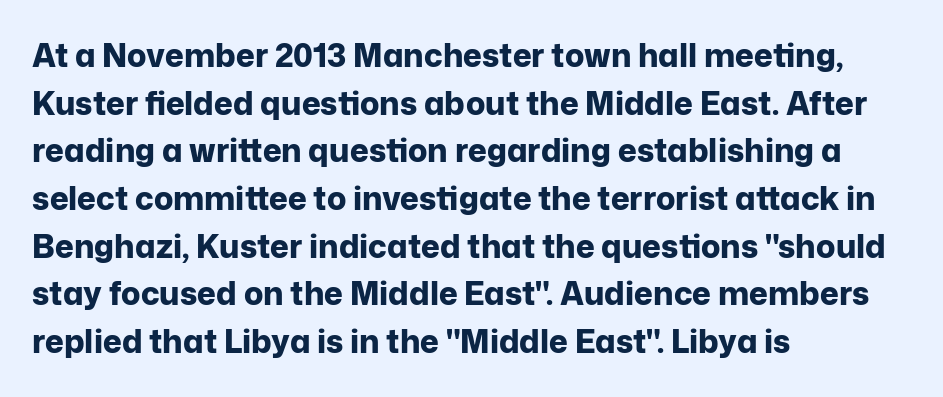
The image shows 32 px bold sans-serif type, upright; set left-aligned, normal line spacing (1.49x), normal letter spacing, not underlined; low stroke contrast and a medium x-height.
